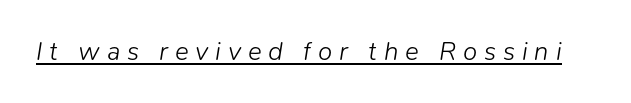
Spacing between characters has been opened up far beyond the box default. Emphasis is given by a line drawn under the lettering. The characters are drawn with everyday or finer stroke widths. You can tell it's italic because the verticals aren't actually vertical.
